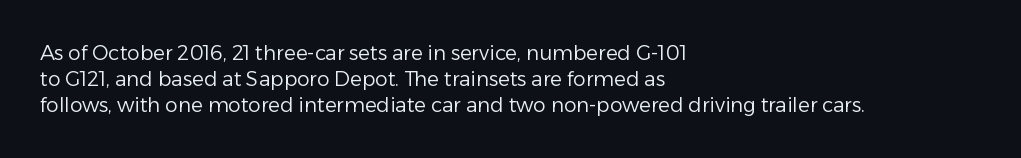
{"italic": "no", "bold": "no", "underline": "no", "align": "left", "line_spacing": "normal", "line_spacing_ratio": 1.29, "letter_spacing": "normal", "letter_spacing_em": 0.0, "glyph_px": 20}
